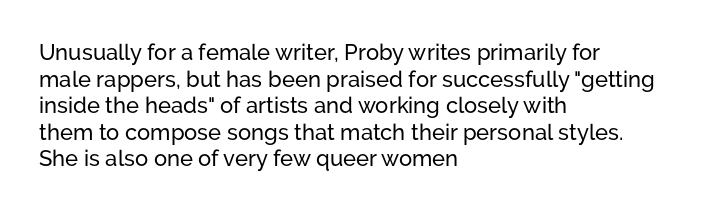
Q: Is the text italic (slanted)? A: No, it is upright.
Q: Is the text underlined? A: No.
Q: How is the paragraph aligned? A: Left-aligned.
Q: Is the spacing between letters normal or unusually wide? A: Normal.
